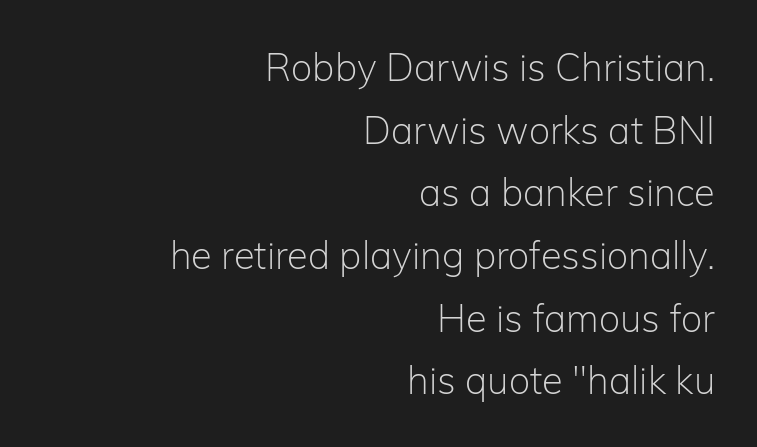
Q: Is the text bold? A: No.
Q: Is the text italic (slanted)? A: No, it is upright.
Q: Is the typeface a serif or a sans-serif typeface? A: Sans-serif.
Q: Is the text underlined? A: No.
Q: How is the paragraph aligned? A: Right-aligned.
Q: Is the spacing between letters normal or unusually wide? A: Normal.
Q: Is the spacing between lines tight, normal or loose? A: Normal.
Q: Width (condensed, normal, or wide)? A: Normal.
Q: Stroke contrast? A: Low.
Q: x-height? A: Medium.
Q: Monospaced? A: No.
